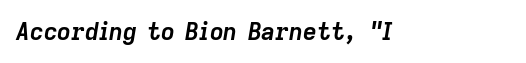
{"italic": "yes", "lean": "right", "slant_degrees": 9, "bold": "yes", "underline": "no", "letter_spacing": "normal", "letter_spacing_em": 0.0, "glyph_px": 24}
